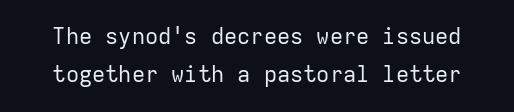
The image shows 22 px text type, upright; set line spacing 1.73x, normal letter spacing, not underlined.
